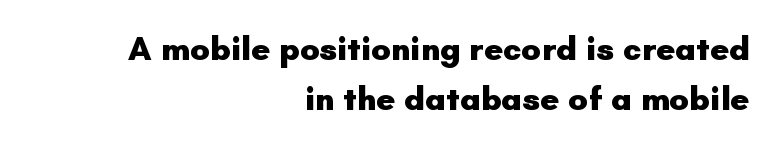
{"serif": "no", "italic": "no", "bold": "yes", "weight": "heavy", "width": "normal", "stroke_contrast": "low", "x_height": "small", "monospaced": "no", "underline": "no", "align": "right", "line_spacing": "normal", "line_spacing_ratio": 1.52, "letter_spacing": "normal", "letter_spacing_em": 0.0, "glyph_px": 33}
